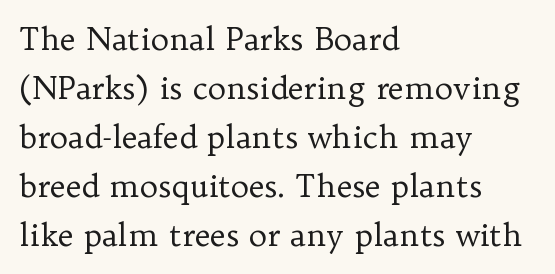
Q: Is the text bold? A: No.
Q: Is the text italic (slanted)? A: No, it is upright.
Q: Is the typeface a serif or a sans-serif typeface? A: Serif.
Q: Is the text underlined? A: No.
Q: How is the paragraph aligned? A: Left-aligned.
Q: Is the spacing between letters normal or unusually wide? A: Normal.
Q: Is the spacing between lines tight, normal or loose? A: Normal.
Q: Width (condensed, normal, or wide)? A: Normal.
Q: Stroke contrast? A: Low.
Q: x-height? A: Medium.
Q: Monospaced? A: No.
